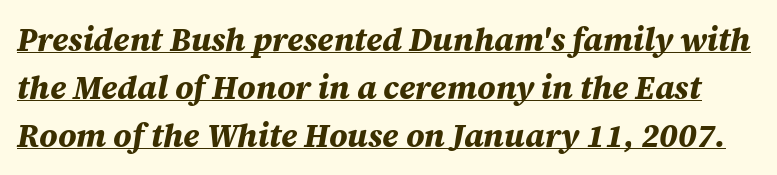
{"italic": "yes", "lean": "right", "slant_degrees": 12, "bold": "yes", "weight": "bold", "width": "normal", "stroke_contrast": "medium", "x_height": "large", "monospaced": "no", "underline": "yes", "line_spacing": "normal", "line_spacing_ratio": 1.5, "letter_spacing": "normal", "letter_spacing_em": 0.0, "glyph_px": 32}
